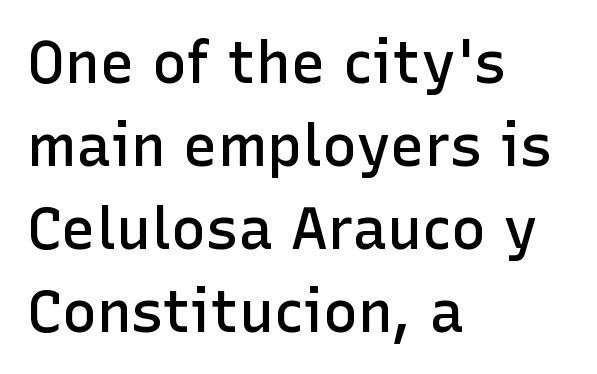
{"serif": "no", "italic": "no", "bold": "semi", "weight": "semibold", "width": "normal", "stroke_contrast": "low", "x_height": "medium", "monospaced": "no", "underline": "no", "align": "left", "line_spacing": "normal", "line_spacing_ratio": 1.43, "letter_spacing": "normal", "letter_spacing_em": 0.0, "glyph_px": 58}
